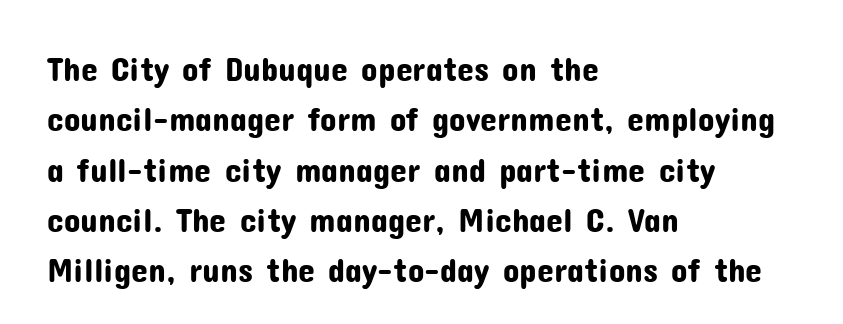
Q: Is the text italic (slanted)? A: No, it is upright.
Q: Is the typeface a serif or a sans-serif typeface? A: Sans-serif.
Q: Is the text underlined? A: No.
Q: How is the paragraph aligned? A: Left-aligned.
Q: Is the spacing between letters normal or unusually wide? A: Normal.
Q: Is the spacing between lines tight, normal or loose? A: Normal.
Q: Width (condensed, normal, or wide)? A: Normal.
Q: Stroke contrast? A: Low.
Q: x-height? A: Medium.
Q: Monospaced? A: No.
